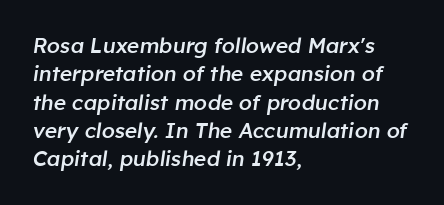
{"italic": "yes", "lean": "right", "slant_degrees": 8, "bold": "semi", "underline": "no", "align": "left", "line_spacing": "normal", "line_spacing_ratio": 1.35, "letter_spacing": "normal", "letter_spacing_em": 0.0, "glyph_px": 21}
